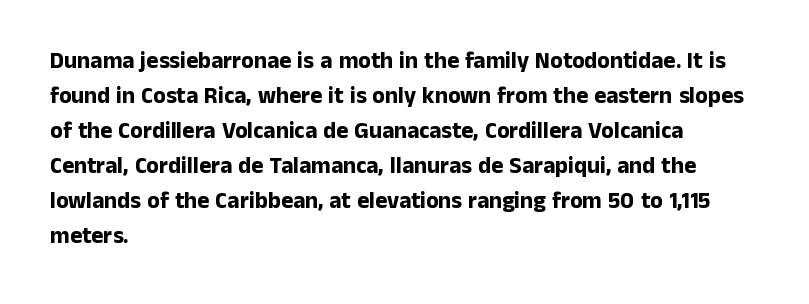
Q: Is the text bold? A: Yes.
Q: Is the text italic (slanted)? A: No, it is upright.
Q: Is the text underlined? A: No.
Q: How is the paragraph aligned? A: Left-aligned.
Q: Is the spacing between letters normal or unusually wide? A: Normal.
Q: Is the spacing between lines tight, normal or loose? A: Normal.
